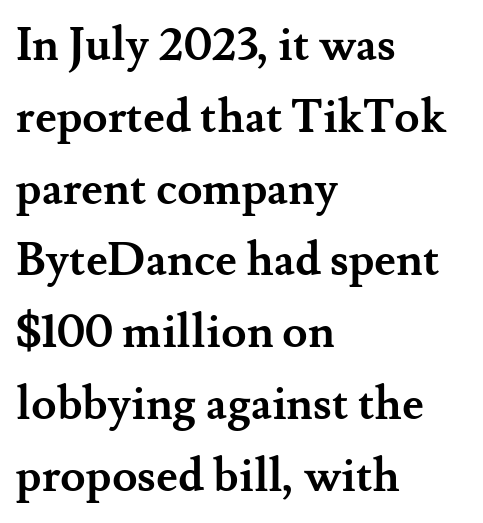
Q: Is the text bold? A: Yes.
Q: Is the text italic (slanted)? A: No, it is upright.
Q: Is the typeface a serif or a sans-serif typeface? A: Serif.
Q: Is the text underlined? A: No.
Q: How is the paragraph aligned? A: Left-aligned.
Q: Is the spacing between letters normal or unusually wide? A: Normal.
Q: Is the spacing between lines tight, normal or loose? A: Normal.
Q: Width (condensed, normal, or wide)? A: Normal.
Q: Stroke contrast? A: Medium.
Q: x-height? A: Small.
Q: Monospaced? A: No.
